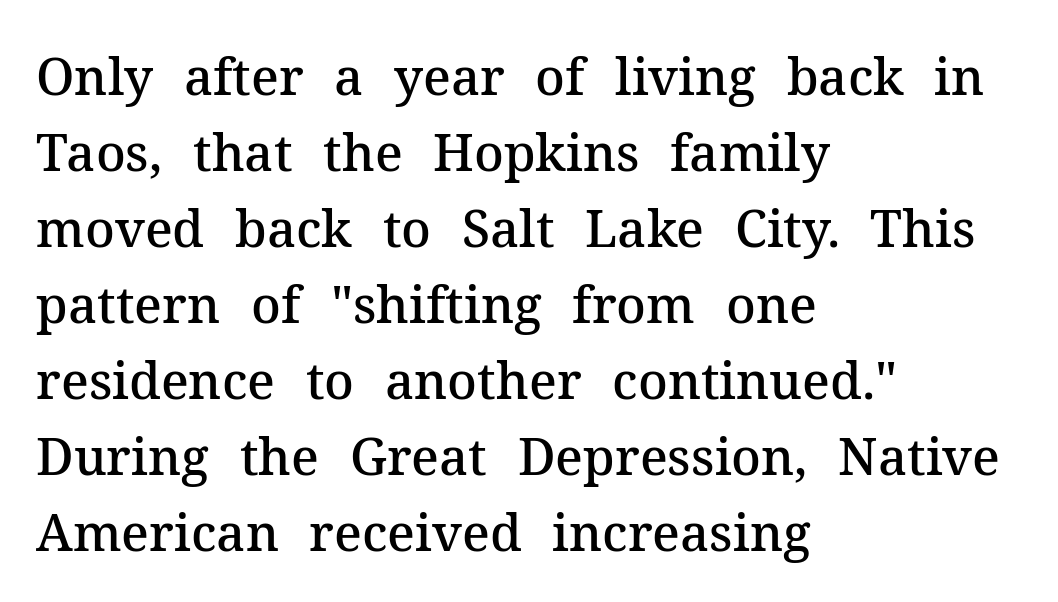
{"serif": "yes", "italic": "no", "bold": "semi", "weight": "semibold", "width": "normal", "stroke_contrast": "medium", "x_height": "medium", "monospaced": "no", "underline": "no", "align": "left", "line_spacing": "normal", "line_spacing_ratio": 1.49, "letter_spacing": "normal", "letter_spacing_em": 0.0, "glyph_px": 51}
